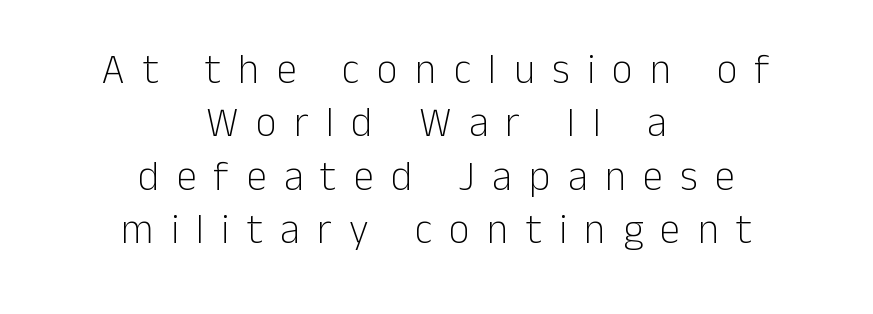
The image shows 41 px light sans-serif type, upright; set centered, normal line spacing (1.3x), unusually wide letter spacing (+0.42 em), not underlined; low stroke contrast and a medium x-height.
